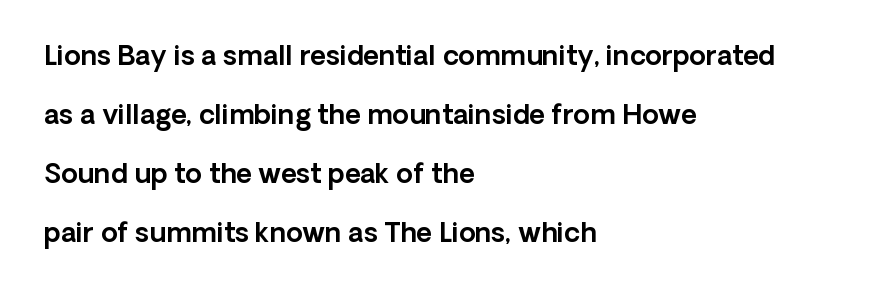
The image shows 27 px text type, upright; set left-aligned, loose line spacing (2.18x), normal letter spacing, not underlined.
